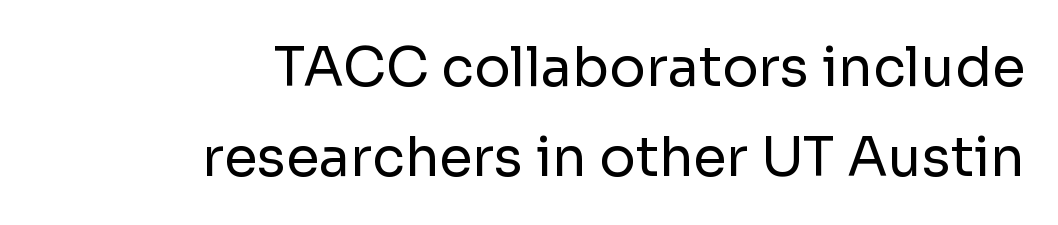
Nope, no serifs anywhere on these letters. This is the regular roman posture of the typeface. Look at the tracking — it's just the regular setting, nothing added. Descenders are the only things crossing below the line. Each letter keeps its own natural width here, so spacing adapts to shape. Leading matches the norm, producing a regular column.
